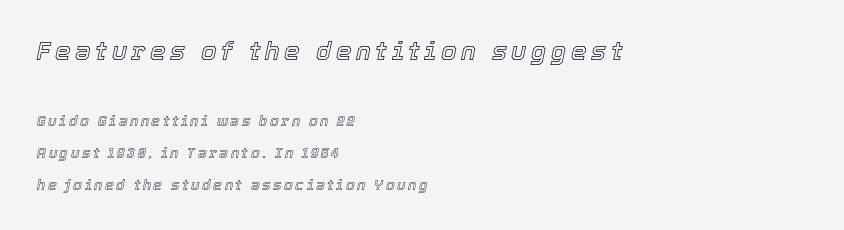
Q: Is the text italic (slanted)? A: Yes, it leans right by about 12 degrees.
Q: Is the text underlined? A: No.
Q: How is the paragraph aligned? A: Left-aligned.
Q: Is the spacing between lines tight, normal or loose? A: Loose.
Q: Which block of text is set in a larger size, the first (top) or the second (bottom)? A: The first (top) one.
